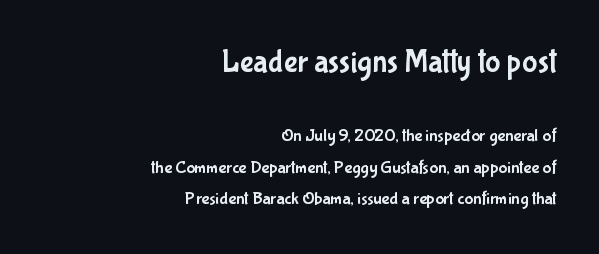
The image shows 32 px condensed sans-serif type, upright; set right-aligned, line spacing 1.76x, normal letter spacing, not underlined; the first (top) block is 1.78x larger; low stroke contrast and a medium x-height.
